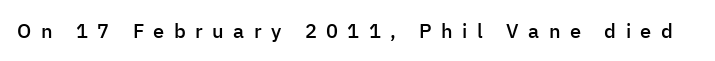
The image shows 20 px text type, upright; set unusually wide letter spacing (+0.47 em), not underlined.
